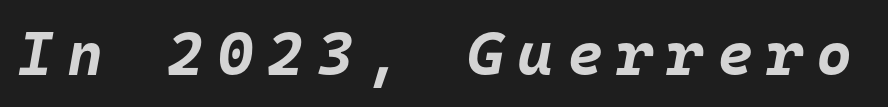
{"italic": "yes", "lean": "right", "slant_degrees": 10, "bold": "yes", "weight": "bold", "width": "normal", "stroke_contrast": "low", "x_height": "large", "monospaced": "yes", "underline": "no", "letter_spacing": "wide", "letter_spacing_em": 0.22, "glyph_px": 62}
